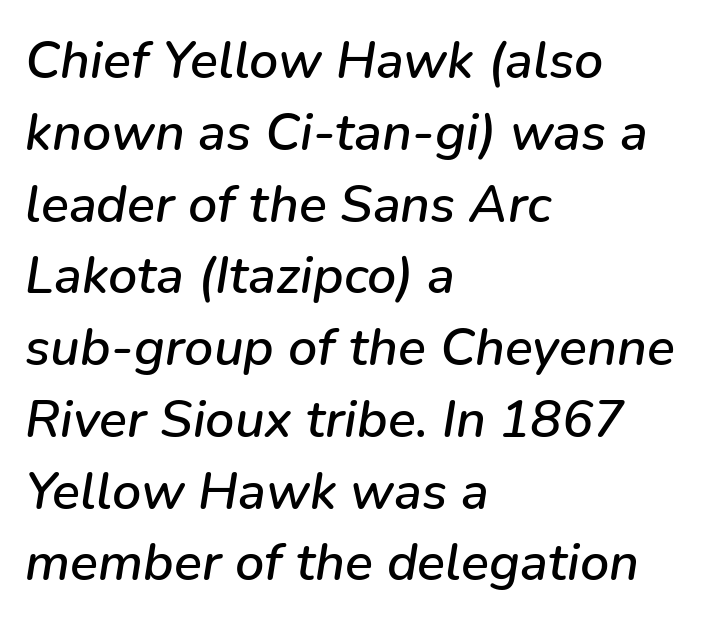
The image shows 52 px text type, italic (leaning right); set left-aligned, normal line spacing (1.38x), normal letter spacing, not underlined; low stroke contrast and a medium x-height.
